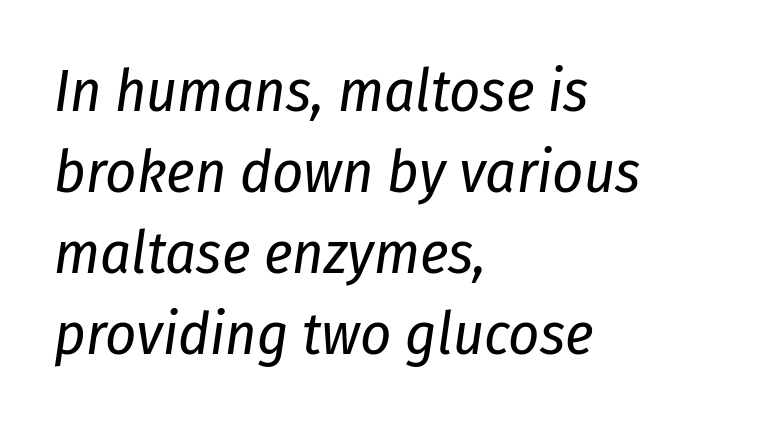
Q: Is the text bold? A: No.
Q: Is the text italic (slanted)? A: Yes, it leans right by about 8 degrees.
Q: Is the text underlined? A: No.
Q: How is the paragraph aligned? A: Left-aligned.
Q: Is the spacing between letters normal or unusually wide? A: Normal.
Q: Is the spacing between lines tight, normal or loose? A: Normal.
Q: Width (condensed, normal, or wide)? A: Condensed.
Q: Stroke contrast? A: Low.
Q: x-height? A: Medium.
Q: Monospaced? A: No.
